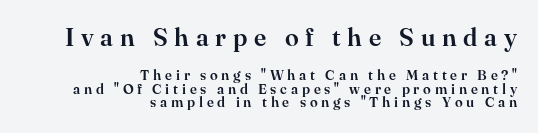
Q: Is the text italic (slanted)? A: No, it is upright.
Q: Is the text underlined? A: No.
Q: How is the paragraph aligned? A: Right-aligned.
Q: Is the spacing between letters normal or unusually wide? A: Unusually wide.
Q: Is the spacing between lines tight, normal or loose? A: Tight.
Q: Which block of text is set in a larger size, the first (top) or the second (bottom)? A: The first (top) one.
